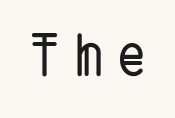
Q: Is the typeface a serif or a sans-serif typeface? A: Sans-serif.
Q: Is the text underlined? A: No.
Q: Is the spacing between letters normal or unusually wide? A: Unusually wide.
Q: Width (condensed, normal, or wide)? A: Condensed.
Q: Stroke contrast? A: Low.
Q: x-height? A: Medium.
Q: Monospaced? A: No.
